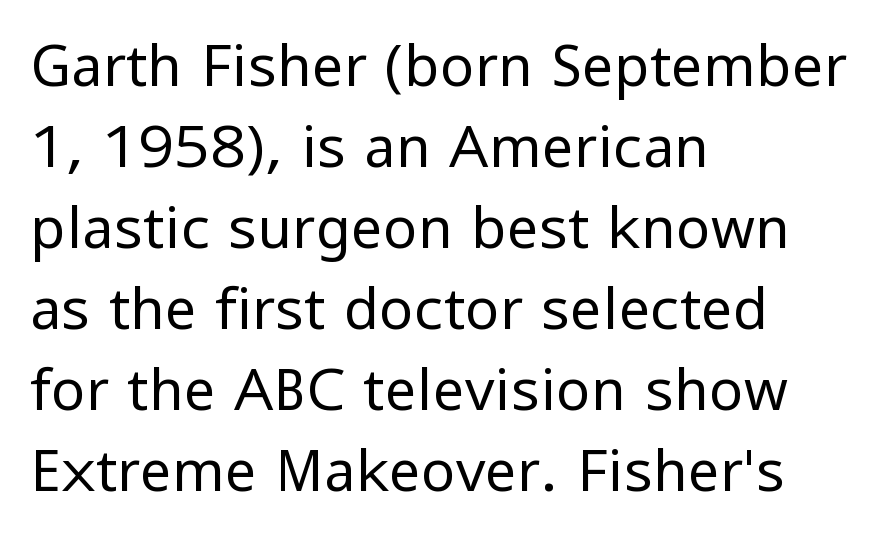
Look at the tracking — it's just the regular setting, nothing added. Rule under the text: the space is simply empty. Weight: regular or lighter. The designer went with a sans here, leaving each stem footless. These lines are set flush left with a ragged right edge.
